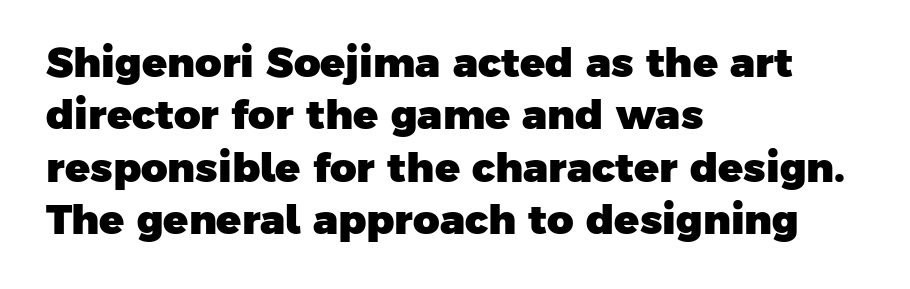
Typographically, this falls in the sans-serif category. This block has exactly the height ordinary leading produces. Which margin do the lines hug? The left one — the right edge is uneven. Here the glyphs are tracked normally, forming tight word shapes. Each row of text sits above clean, open space. Heft: maximum for text — a bold.
